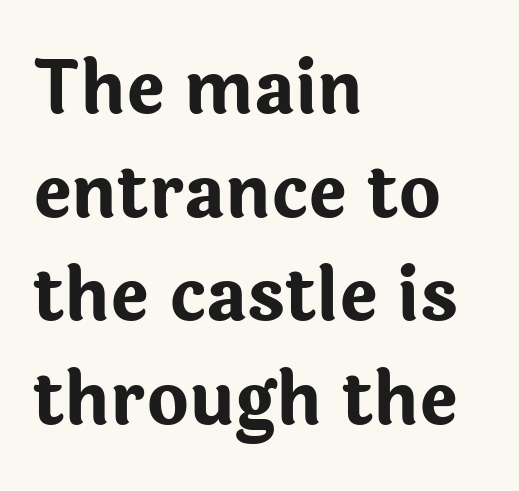
Typographically, this falls in the sans-serif category. Is there any slant? The stems are plumb. Observe the ordinary spacing: letters are neighbours, not strangers. Successive baselines arrive at the customary interval. The space directly below the letters is spotless. If you drew a ruler down the left edge, every line would touch it.
